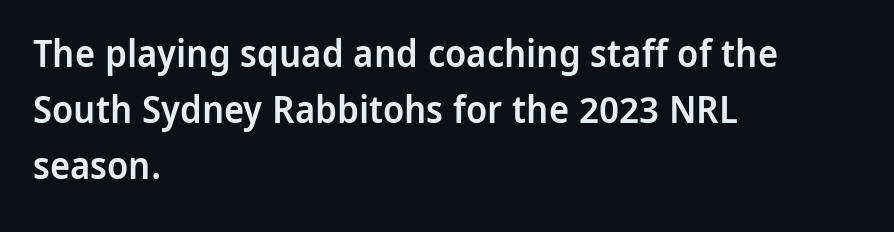
Does the leading feel generous? No, just average. Tracking here is standard; glyphs follow each other at the usual distance. Font category for this specimen: sans-serif. It's the straight-up-and-down kind of type. Do the characters align in a grid? No, the font is proportional.
